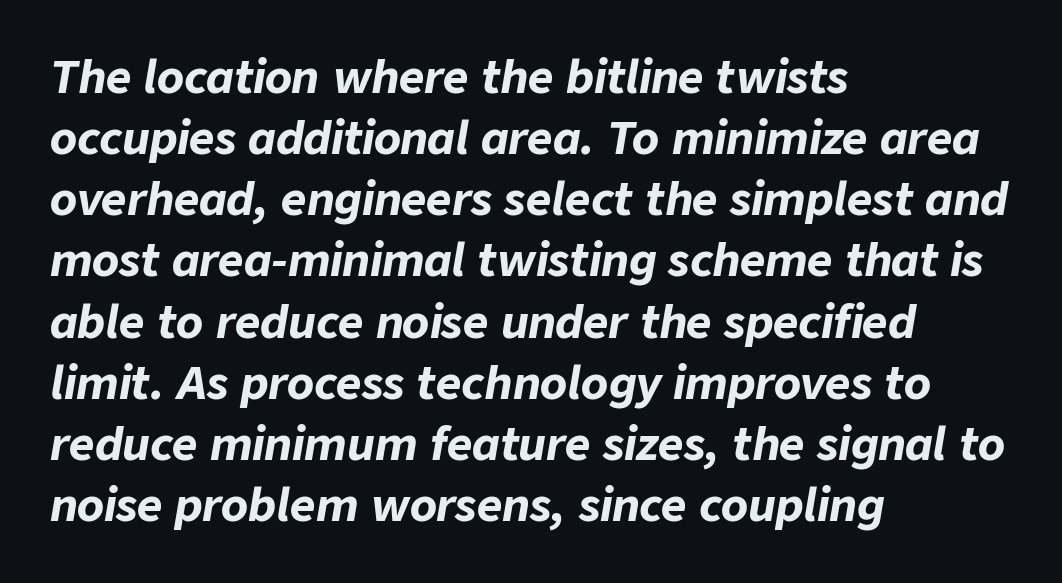
Leading: standard. Beneath every word, the page is bare. Slant detected: the letters are inclined. Compared with typical body copy, the letter spacing here is the same. This is heavy type, rendered in bold.
